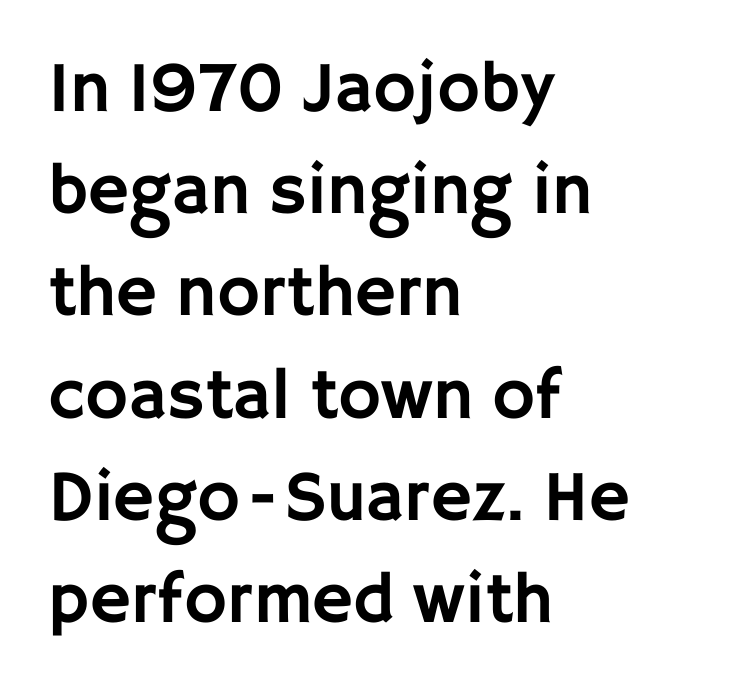
The line-height multiplier appears to be the usual default. These lines are composed in type without serifs. Proportional: the letters do not fall into vertical columns. Casual observation: everything's shoved over to the left. The passage shown is not underscored anywhere.
